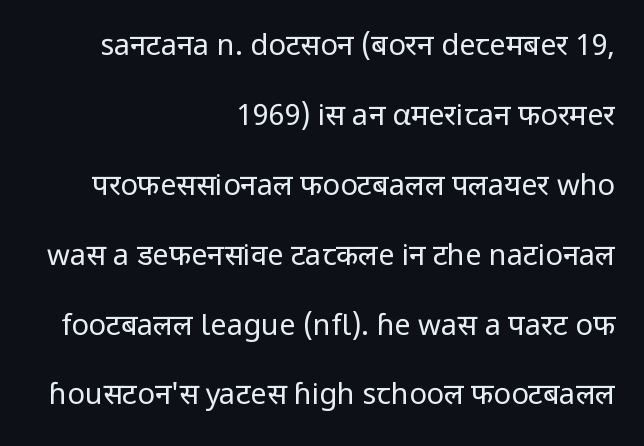
Proportional: the letters do not fall into vertical columns. Leading is clearly above the norm, producing a sparse column. The letterforms sit at book weight or below. Regarding serifs, this sample does without them.
